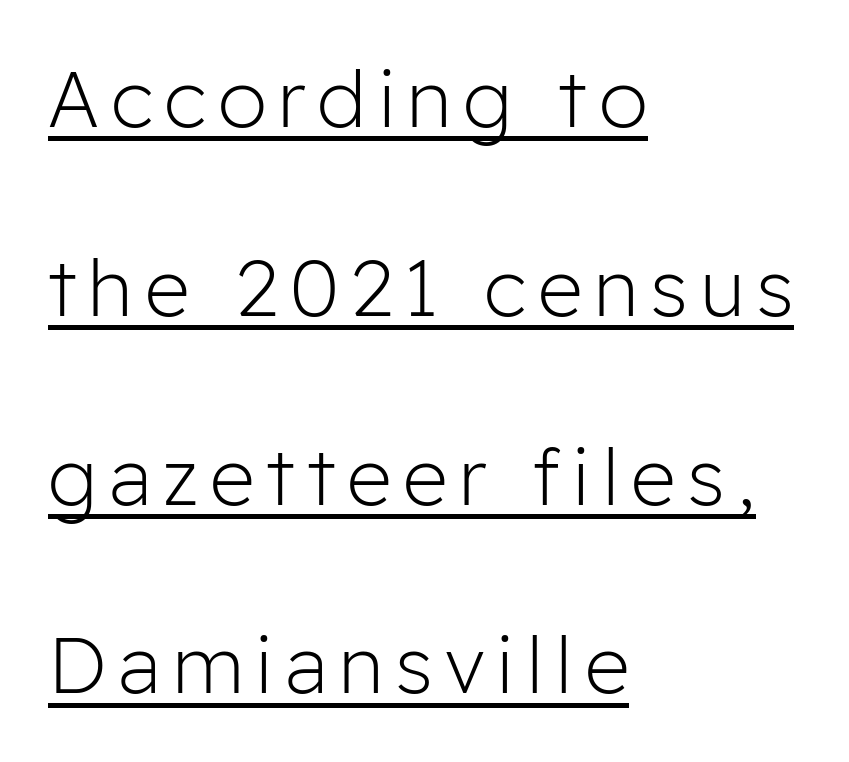
Q: Is the text bold? A: No.
Q: Is the text italic (slanted)? A: No, it is upright.
Q: Is the typeface a serif or a sans-serif typeface? A: Sans-serif.
Q: Is the text underlined? A: Yes.
Q: How is the paragraph aligned? A: Left-aligned.
Q: Is the spacing between lines tight, normal or loose? A: Loose.
Q: Width (condensed, normal, or wide)? A: Normal.
Q: Stroke contrast? A: Low.
Q: x-height? A: Medium.
Q: Monospaced? A: No.
